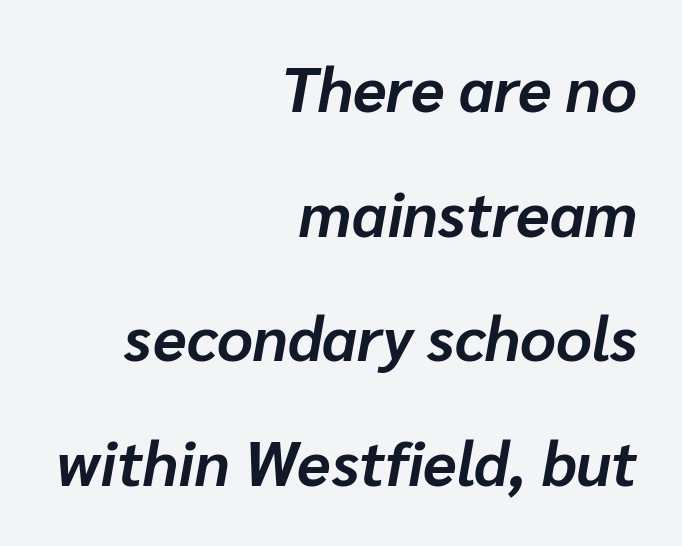
The image shows 62 px bold type, italic (leaning right); set right-aligned, loose line spacing (2.01x), normal letter spacing, not underlined; low stroke contrast and a medium x-height.
